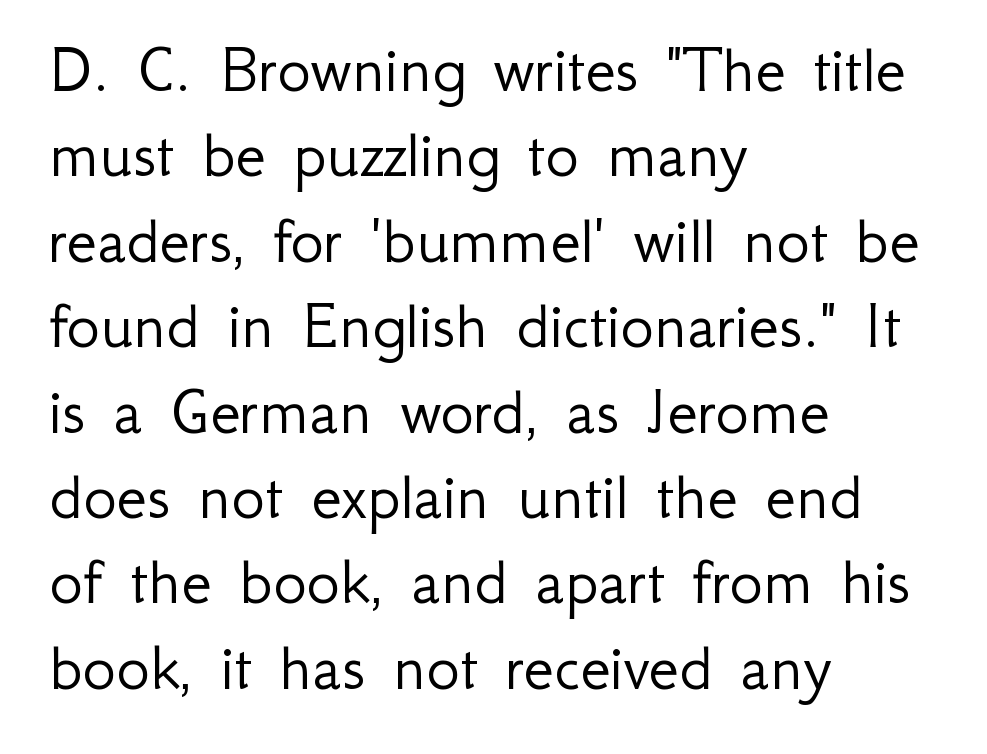
The image shows 70 px light sans-serif type, upright; set left-aligned, line spacing 1.22x, normal letter spacing, not underlined; low stroke contrast and a small x-height.
